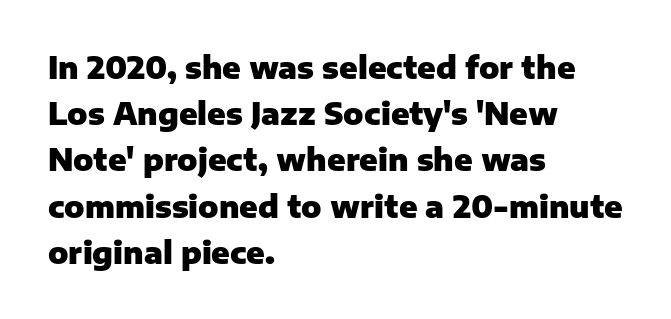
{"serif": "no", "italic": "no", "bold": "yes", "weight": "heavy", "width": "normal", "stroke_contrast": "low", "x_height": "medium", "monospaced": "no", "underline": "no", "align": "left", "line_spacing": "normal", "line_spacing_ratio": 1.54, "letter_spacing": "normal", "letter_spacing_em": 0.0, "glyph_px": 30}
